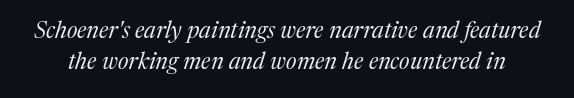
The image shows 23 px text type, italic (leaning right); set normal line spacing (1.35x), normal letter spacing, not underlined.
